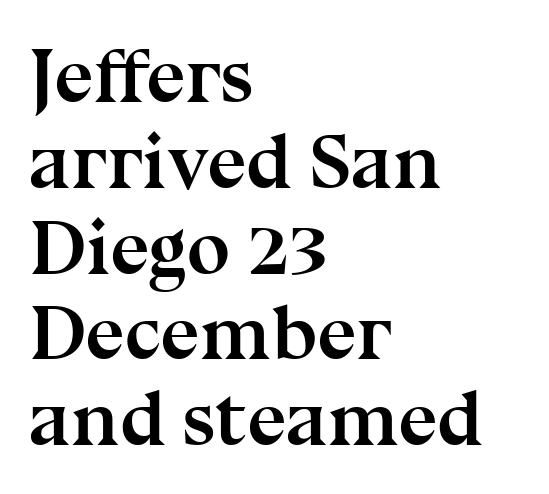
{"serif": "yes", "italic": "no", "bold": "yes", "weight": "semibold", "width": "normal", "stroke_contrast": "medium", "x_height": "medium", "monospaced": "no", "underline": "no", "align": "left", "line_spacing": "tight", "line_spacing_ratio": 1.1, "letter_spacing": "normal", "letter_spacing_em": 0.0, "glyph_px": 78}
